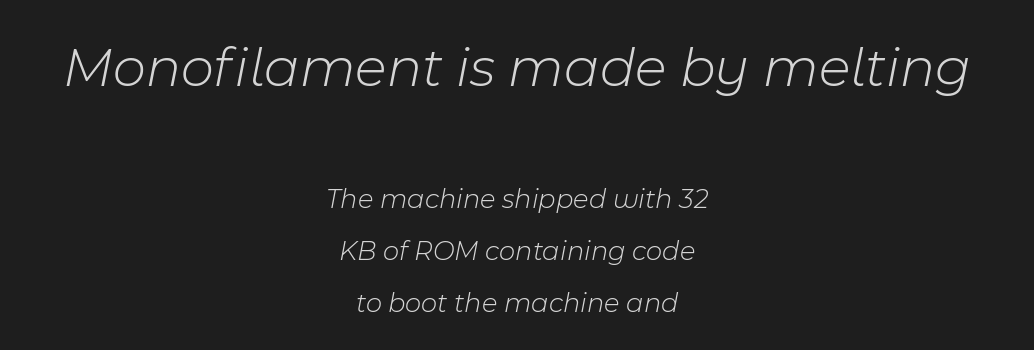
{"italic": "yes", "lean": "right", "slant_degrees": 11, "bold": "no", "weight": "light", "width": "normal", "stroke_contrast": "low", "x_height": "medium", "monospaced": "no", "underline": "no", "align": "center", "line_spacing_ratio": 1.84, "letter_spacing": "normal", "letter_spacing_em": 0.0, "larger_block": "first", "size_ratio": 2.04, "glyph_px": 57}
